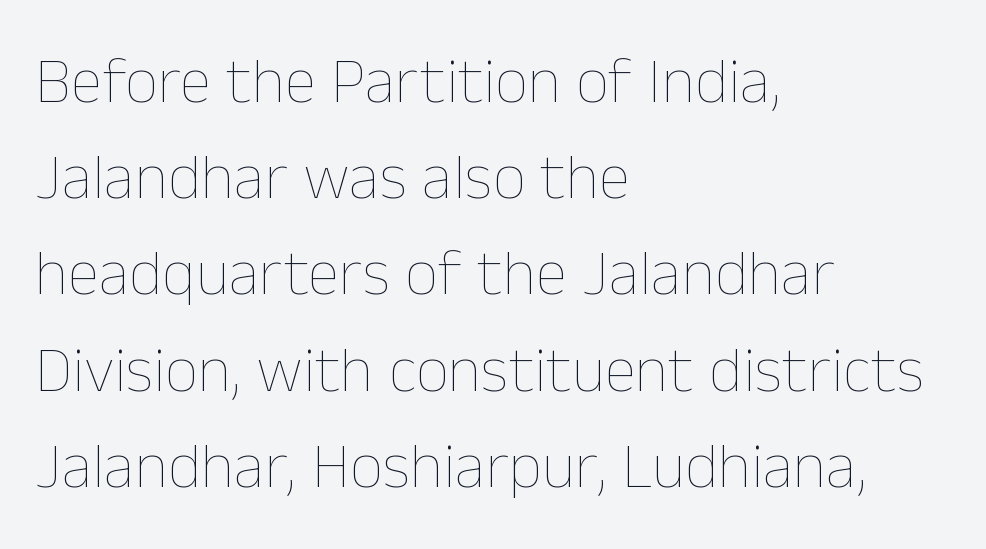
The image shows 65 px thin type, upright; set left-aligned, normal line spacing (1.48x), normal letter spacing, not underlined; low stroke contrast and a medium x-height.
